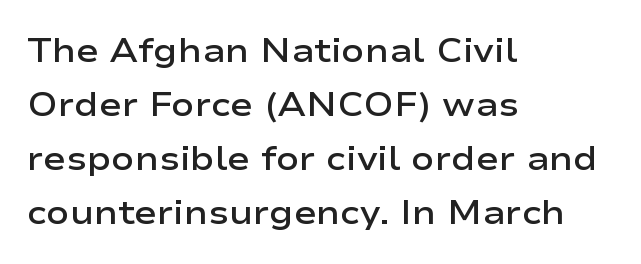
Q: Is the text bold? A: Semi-bold.
Q: Is the text italic (slanted)? A: No, it is upright.
Q: Is the typeface a serif or a sans-serif typeface? A: Sans-serif.
Q: Is the text underlined? A: No.
Q: How is the paragraph aligned? A: Left-aligned.
Q: Is the spacing between letters normal or unusually wide? A: Normal.
Q: Is the spacing between lines tight, normal or loose? A: Normal.
Q: Width (condensed, normal, or wide)? A: Wide.
Q: Stroke contrast? A: Low.
Q: x-height? A: Medium.
Q: Monospaced? A: No.
